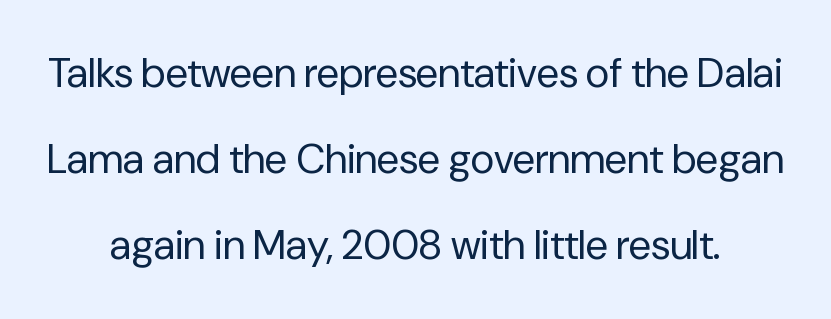
Letters have the restrained weight of plain body copy at most. Think of a printed novel: that variable character pitch is what you see here. It's the straight-up-and-down kind of type. The letters sit at their default tracking, neither squeezed nor spread. The passage shown is typeset with a sans-serif family.
